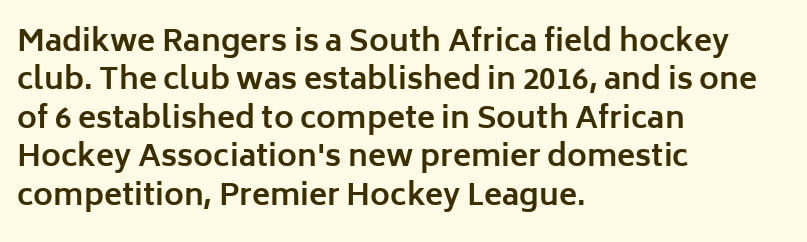
Successive baselines arrive at the customary interval. These lines keep a tight, regular rhythm from letter to letter. The foot of each line stays bare and open. Does the copy run flush right? No — it runs flush left. The glyphs have the mass of a bold cut.
